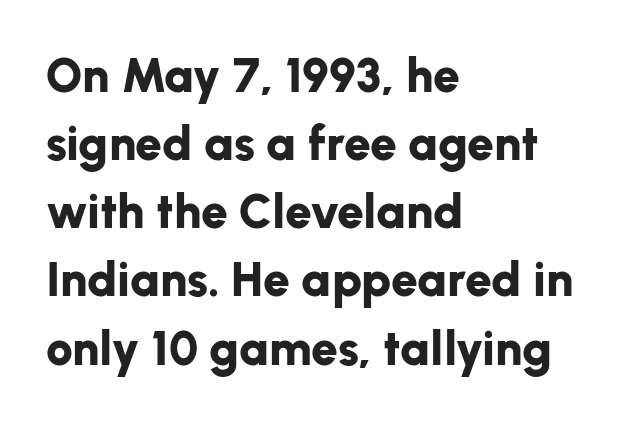
The image shows 48 px bold sans-serif type, upright; set left-aligned, normal line spacing (1.42x), normal letter spacing, not underlined; low stroke contrast and a medium x-height.
